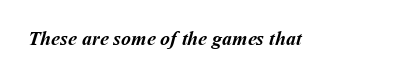
Q: Is the text bold? A: Yes.
Q: Is the text underlined? A: No.
Q: Is the spacing between letters normal or unusually wide? A: Normal.
